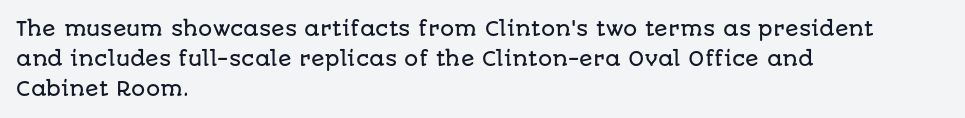
Q: Is the text italic (slanted)? A: No, it is upright.
Q: Is the text underlined? A: No.
Q: How is the paragraph aligned? A: Left-aligned.
Q: Is the spacing between letters normal or unusually wide? A: Normal.
Q: Is the spacing between lines tight, normal or loose? A: Normal.
